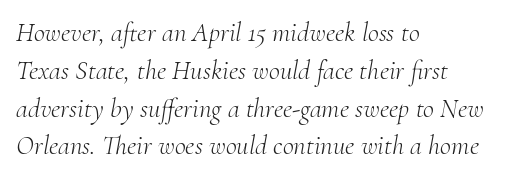
What's the leading like? Ordinary, nothing unusual. Where is the straight margin? On the left. Style check: oblique. This rendering features lettering with no underline.
